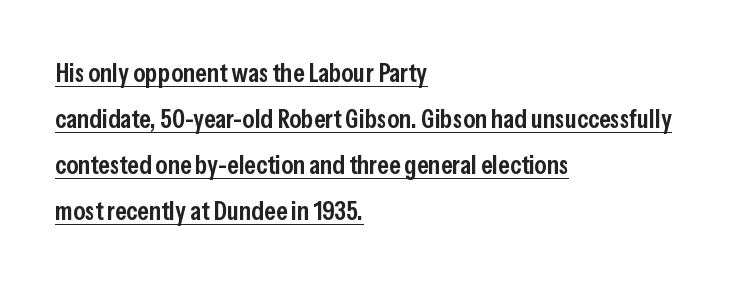
Q: Is the text bold? A: Semi-bold.
Q: Is the text italic (slanted)? A: No, it is upright.
Q: Is the text underlined? A: Yes.
Q: How is the paragraph aligned? A: Left-aligned.
Q: Is the spacing between letters normal or unusually wide? A: Normal.
Q: Is the spacing between lines tight, normal or loose? A: Normal.
